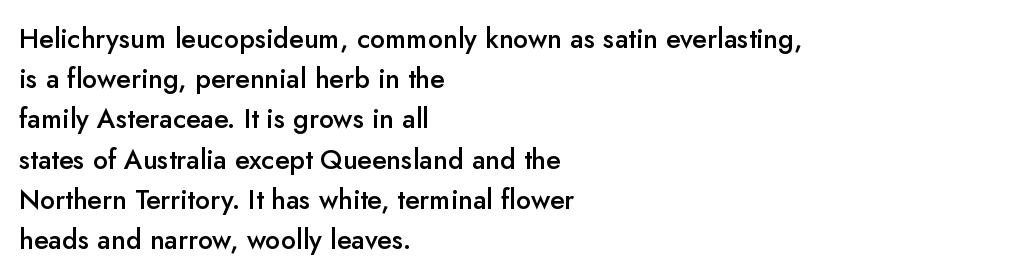
The paragraph has a hard left edge and a soft right edge. Nobody drew a line under any word here. Notice how descenders clear the ascenders below comfortably — that's standard leading. Its strokes are somewhat broadened, the hallmark of semibold type. The axis of the letterforms is exactly vertical. The letterforms sit shoulder to shoulder at normal distance.
